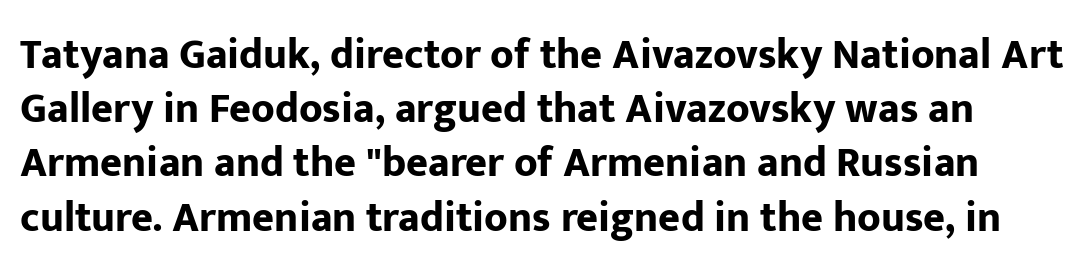
{"serif": "no", "italic": "no", "bold": "yes", "weight": "bold", "width": "normal", "stroke_contrast": "low", "x_height": "medium", "monospaced": "no", "underline": "no", "line_spacing": "normal", "line_spacing_ratio": 1.29, "letter_spacing": "normal", "letter_spacing_em": 0.0, "glyph_px": 42}
